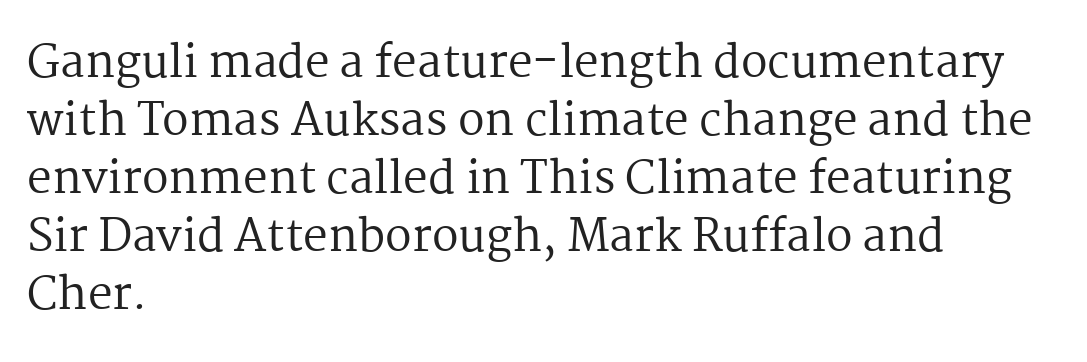
Q: Is the text bold? A: No.
Q: Is the text italic (slanted)? A: No, it is upright.
Q: Is the typeface a serif or a sans-serif typeface? A: Serif.
Q: Is the text underlined? A: No.
Q: How is the paragraph aligned? A: Left-aligned.
Q: Is the spacing between letters normal or unusually wide? A: Normal.
Q: Is the spacing between lines tight, normal or loose? A: Normal.
Q: Width (condensed, normal, or wide)? A: Normal.
Q: Stroke contrast? A: Medium.
Q: x-height? A: Medium.
Q: Monospaced? A: No.
